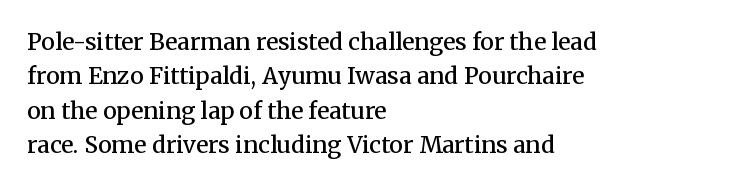
The image shows 23 px text type, upright; set left-aligned, normal line spacing (1.49x), normal letter spacing, not underlined.
